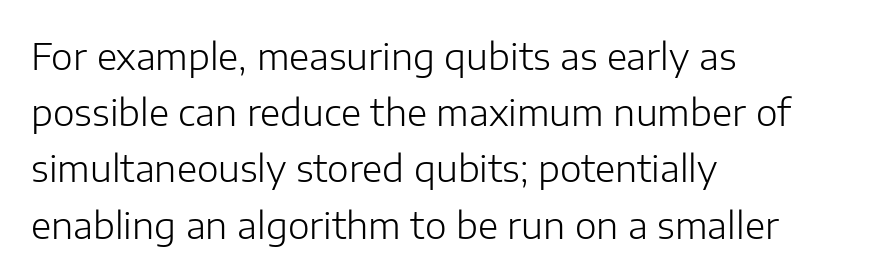
The image shows 37 px light sans-serif type, upright; set left-aligned, normal line spacing (1.52x), normal letter spacing, not underlined; low stroke contrast and a medium x-height.
